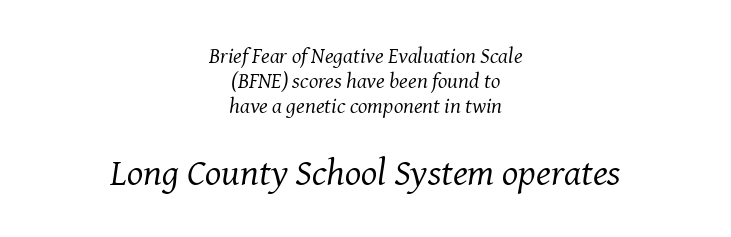
The image shows 38 px regular-weight serif type, italic (leaning right); set centered, tight line spacing (1.13x), normal letter spacing, not underlined; the second (bottom) block is 1.73x larger; medium stroke contrast and a medium x-height.
